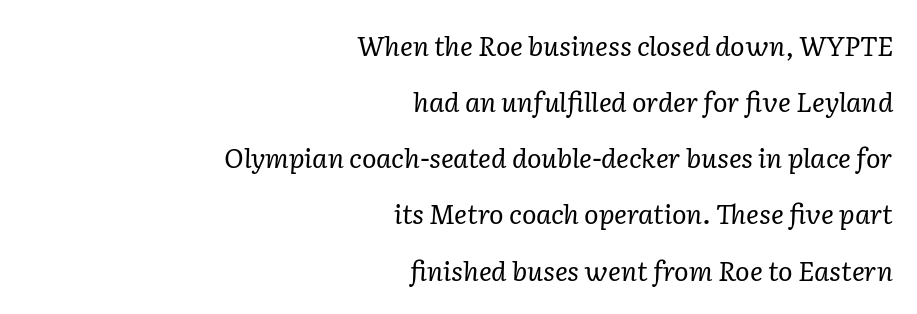
{"italic": "yes", "lean": "right", "slant_degrees": 2, "bold": "no", "underline": "no", "align": "right", "line_spacing": "loose", "line_spacing_ratio": 2.08, "letter_spacing": "normal", "letter_spacing_em": 0.0, "glyph_px": 27}
